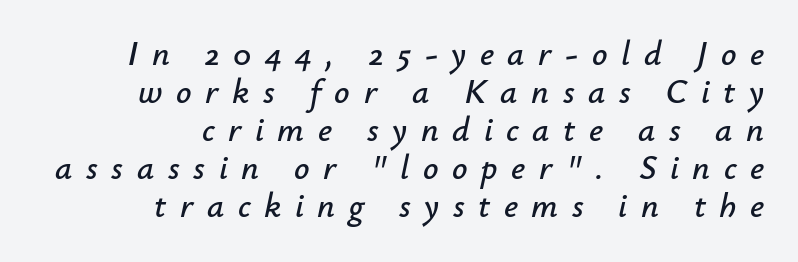
Q: Is the text italic (slanted)? A: Yes, it leans right by about 12 degrees.
Q: Is the text underlined? A: No.
Q: How is the paragraph aligned? A: Right-aligned.
Q: Is the spacing between letters normal or unusually wide? A: Unusually wide.
Q: Is the spacing between lines tight, normal or loose? A: Tight.
Q: Width (condensed, normal, or wide)? A: Normal.
Q: Stroke contrast? A: Low.
Q: x-height? A: Small.
Q: Monospaced? A: No.
